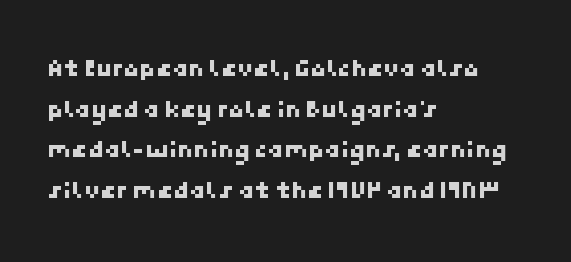
Q: Is the text underlined? A: No.
Q: How is the paragraph aligned? A: Left-aligned.
Q: Is the spacing between letters normal or unusually wide? A: Normal.
Q: Is the spacing between lines tight, normal or loose? A: Normal.
